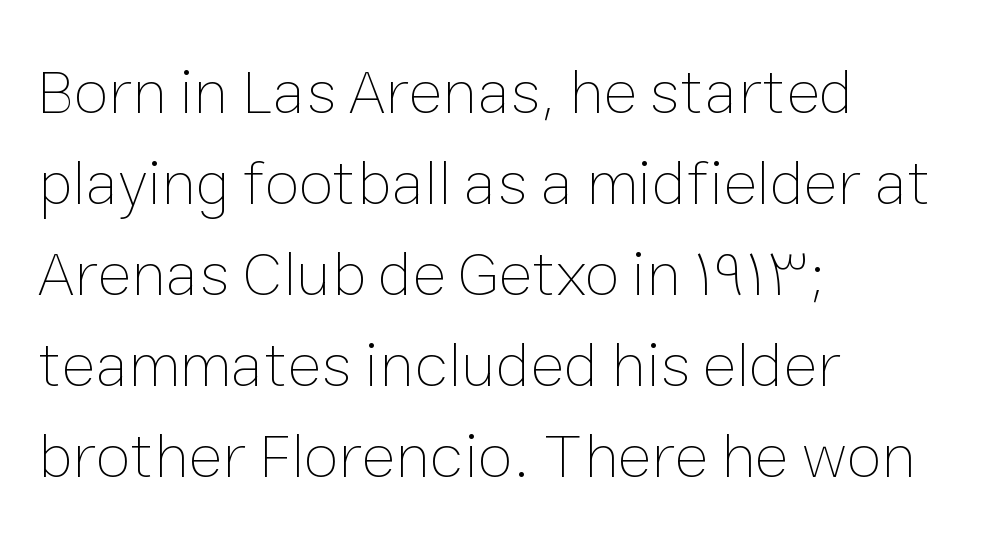
The image shows 64 px thin type, upright; set left-aligned, normal line spacing (1.42x), normal letter spacing, not underlined; low stroke contrast and a medium x-height.
